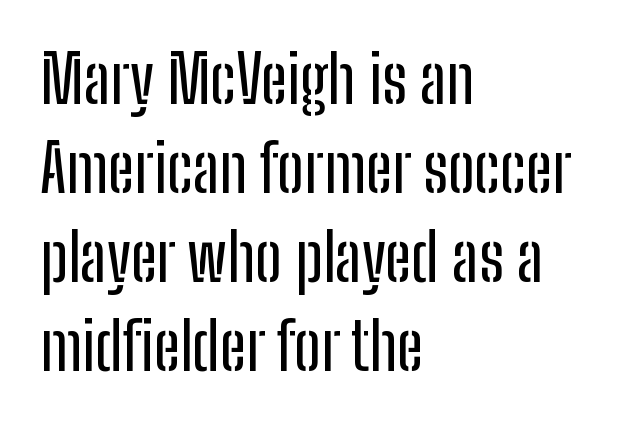
{"serif": "no", "italic": "no", "width": "condensed", "stroke_contrast": "low", "x_height": "medium", "monospaced": "no", "underline": "no", "align": "left", "line_spacing": "normal", "line_spacing_ratio": 1.37, "letter_spacing": "normal", "letter_spacing_em": 0.0, "glyph_px": 65}
